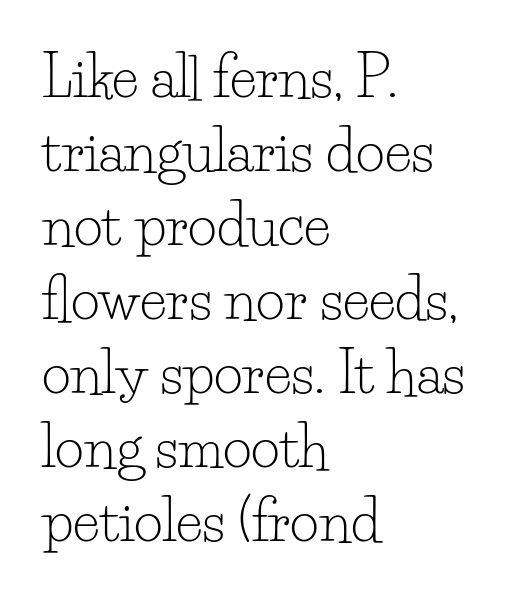
{"serif": "yes", "italic": "no", "bold": "no", "weight": "light", "width": "normal", "stroke_contrast": "low", "x_height": "small", "monospaced": "no", "underline": "no", "align": "left", "line_spacing": "normal", "line_spacing_ratio": 1.32, "letter_spacing": "normal", "letter_spacing_em": 0.0, "glyph_px": 56}
